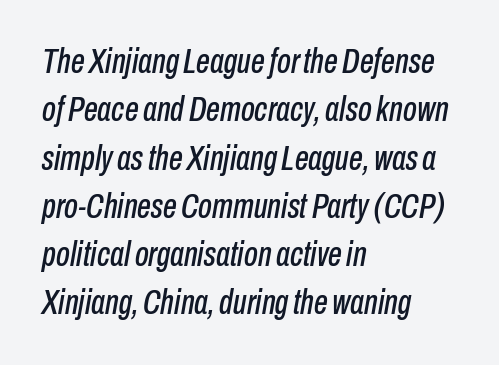
The image shows 35 px condensed type, italic (leaning right); set left-aligned, normal line spacing (1.38x), normal letter spacing, not underlined; low stroke contrast and a medium x-height.
